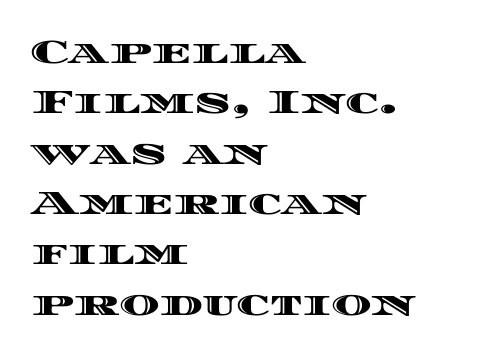
The image shows 34 px wide type, upright; set left-aligned, normal line spacing (1.48x), normal letter spacing, not underlined; a large x-height.
